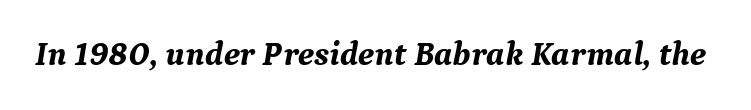
Q: Is the text bold? A: Yes.
Q: Is the text italic (slanted)? A: Yes, it leans right by about 9 degrees.
Q: Is the typeface a serif or a sans-serif typeface? A: Serif.
Q: Is the text underlined? A: No.
Q: Is the spacing between letters normal or unusually wide? A: Normal.
Q: Width (condensed, normal, or wide)? A: Normal.
Q: Stroke contrast? A: Medium.
Q: x-height? A: Medium.
Q: Monospaced? A: No.
